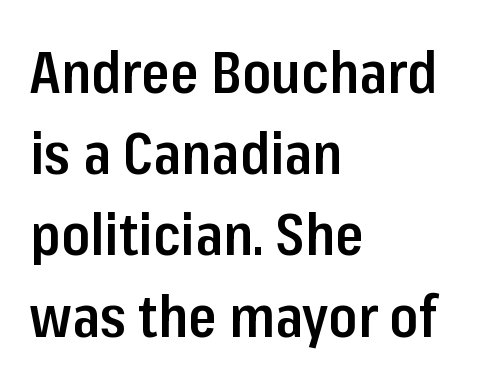
Normally led — the rows are evenly, conventionally spaced. You could not count columns in this text — the font is proportionally spaced. The typeface chosen for these lines omits serifs. Does the weight exceed regular? Yes, but only to semibold.
